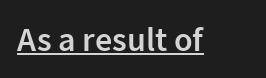
{"serif": "no", "italic": "no", "bold": "semi", "weight": "semibold", "width": "normal", "stroke_contrast": "low", "x_height": "medium", "monospaced": "no", "underline": "yes", "letter_spacing": "normal", "letter_spacing_em": 0.0, "glyph_px": 34}
